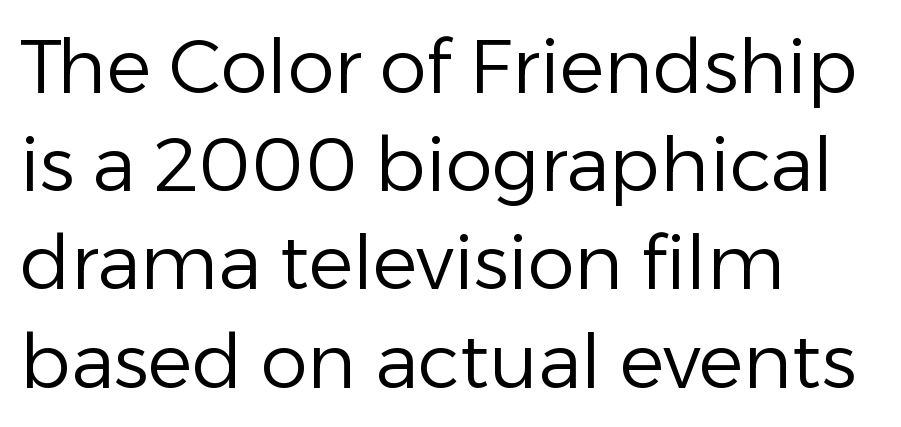
The image shows 75 px regular-weight sans-serif type, upright; set left-aligned, normal line spacing (1.31x), normal letter spacing, not underlined; low stroke contrast and a medium x-height.
